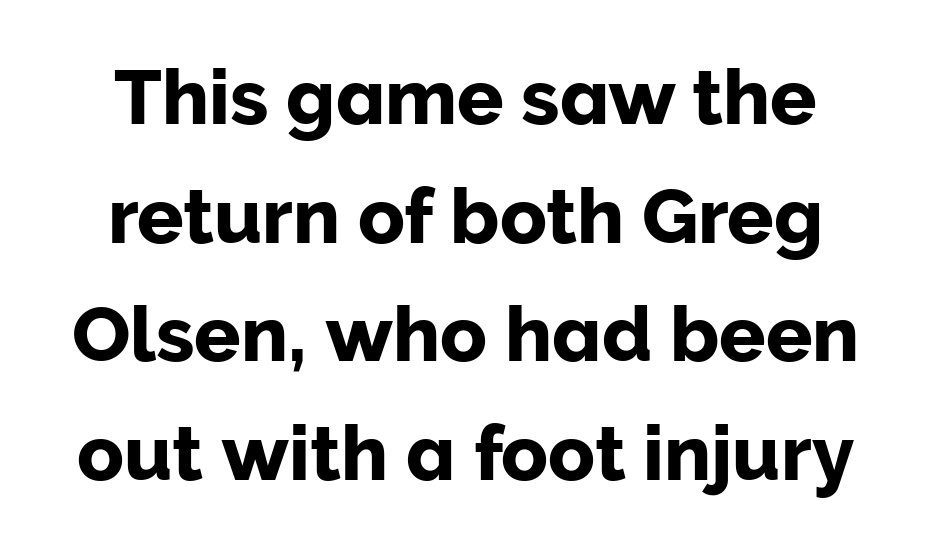
In terms of posture, this sample is upright. Character widths vary here, with narrow letters taking less room than wide ones. Nobody drew a line under any word here. Each letter's strokes conclude bluntly, with no projecting serifs. This sample uses plain, unmodified letter spacing. What's the leading like? Ordinary, nothing unusual.
